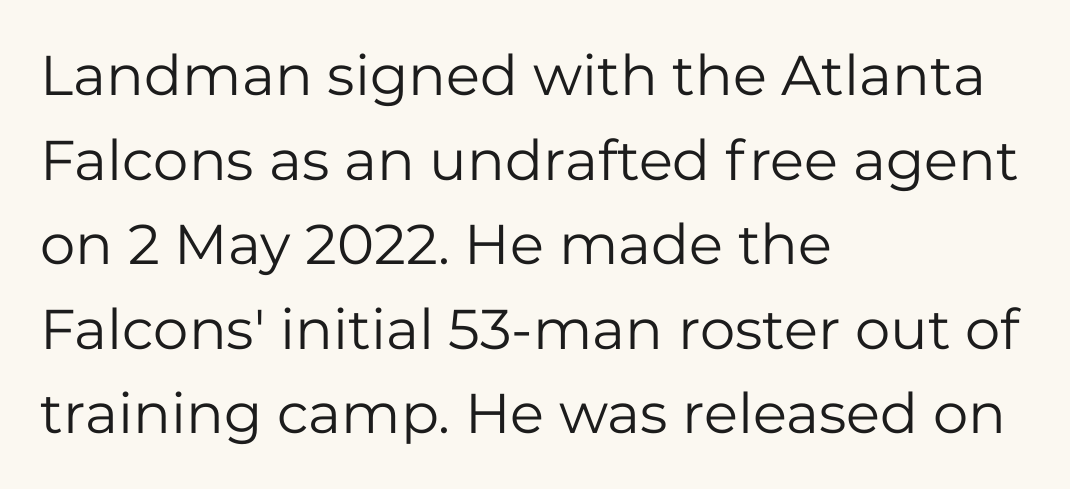
The image shows 56 px regular-weight sans-serif type, upright; set left-aligned, normal line spacing (1.51x), normal letter spacing, not underlined; low stroke contrast and a medium x-height.
